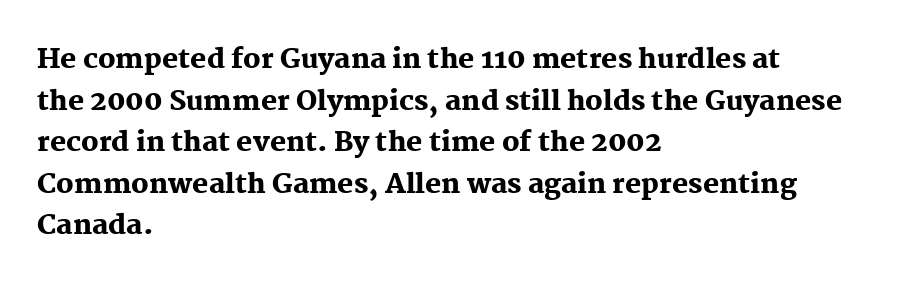
This sample keeps an unexceptional amount of space between lines. Which margin do the lines hug? The left one — the right edge is uneven. The specimen omits any rule beneath the text block's lines. Students, note that the glyphs here touch the page at normal intervals. This is heavy type, rendered in bold.
